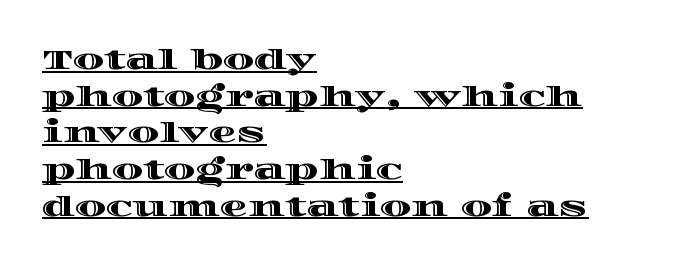
Q: Is the text italic (slanted)? A: No, it is upright.
Q: Is the text underlined? A: Yes.
Q: How is the paragraph aligned? A: Left-aligned.
Q: Is the spacing between letters normal or unusually wide? A: Normal.
Q: Is the spacing between lines tight, normal or loose? A: Normal.
Q: Width (condensed, normal, or wide)? A: Wide.
Q: x-height? A: Large.
Q: Monospaced? A: No.
